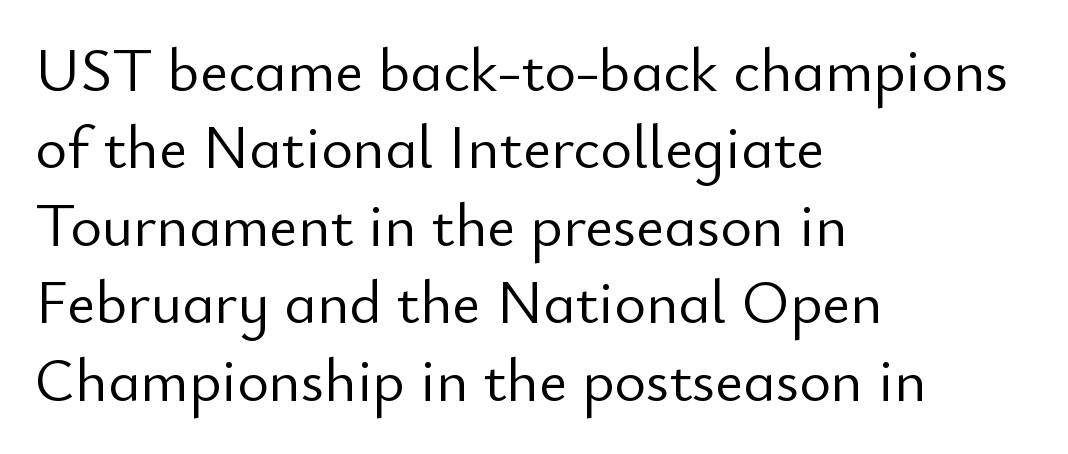
The image shows 61 px light sans-serif type, upright; set left-aligned, normal line spacing (1.27x), normal letter spacing, not underlined; low stroke contrast and a small x-height.
